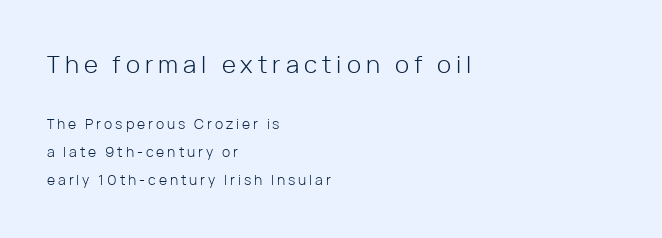
Q: Is the text bold? A: No.
Q: Is the text italic (slanted)? A: No, it is upright.
Q: Is the text underlined? A: No.
Q: How is the paragraph aligned? A: Left-aligned.
Q: Is the spacing between letters normal or unusually wide? A: Unusually wide.
Q: Is the spacing between lines tight, normal or loose? A: Loose.
Q: Which block of text is set in a larger size, the first (top) or the second (bottom)? A: The first (top) one.
